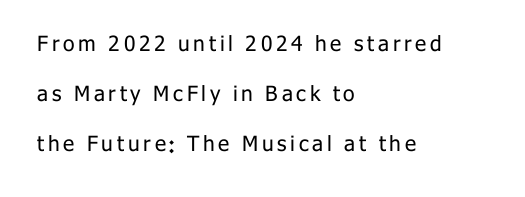
The image shows 21 px text type, upright; set left-aligned, loose line spacing (2.39x), not underlined.
